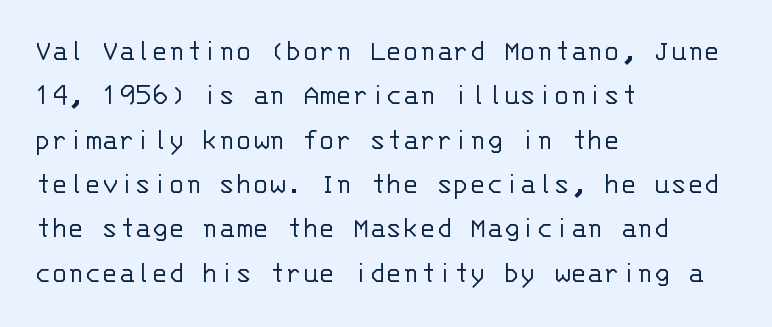
The image shows 31 px light sans-serif type, upright, monospaced; set left-aligned, normal line spacing (1.43x), normal letter spacing, not underlined; low stroke contrast and a large x-height.
